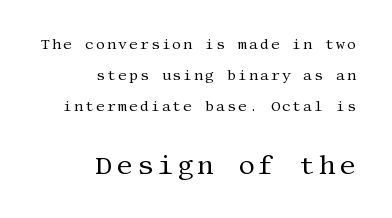
Q: Is the text bold? A: No.
Q: Is the text italic (slanted)? A: No, it is upright.
Q: Is the text underlined? A: No.
Q: How is the paragraph aligned? A: Right-aligned.
Q: Is the spacing between lines tight, normal or loose? A: Loose.
Q: Which block of text is set in a larger size, the first (top) or the second (bottom)? A: The second (bottom) one.
